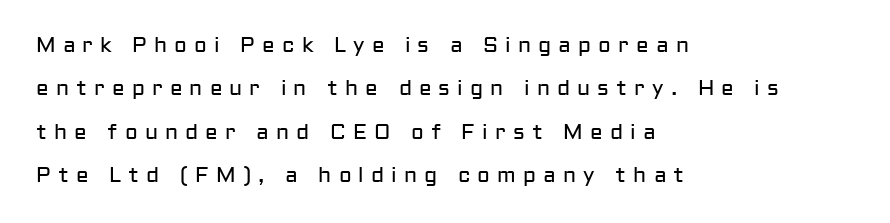
Q: Is the text bold? A: No.
Q: Is the text italic (slanted)? A: No, it is upright.
Q: Is the text underlined? A: No.
Q: How is the paragraph aligned? A: Left-aligned.
Q: Is the spacing between letters normal or unusually wide? A: Unusually wide.
Q: Is the spacing between lines tight, normal or loose? A: Loose.
